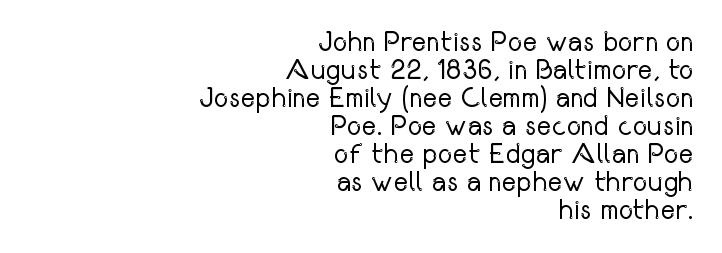
Font category for this specimen: sans-serif. The glyphs are unaccompanied by any horizontal stroke below them. The passage is arranged like a letterhead date or caption credit — flush right. Proportional: the letters do not fall into vertical columns. Is there any slant? The stems are plumb. Tracking value appears to be zero — textbook default spacing.
